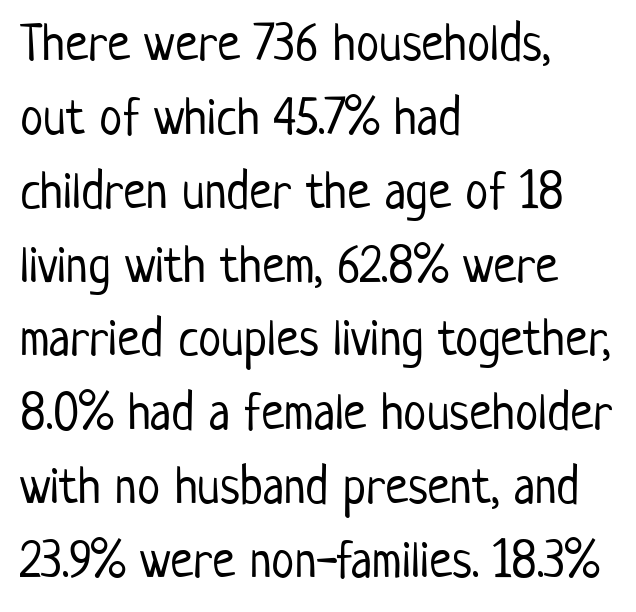
Here the designer chose a conventional face with non-uniform glyph widths. Grotesque or geometric, the face here clearly has no serifs. Typeset ragged right — the left edge is the straight one. The baseline area is clear. A typesetter would call this leading conventional body-copy spacing.
